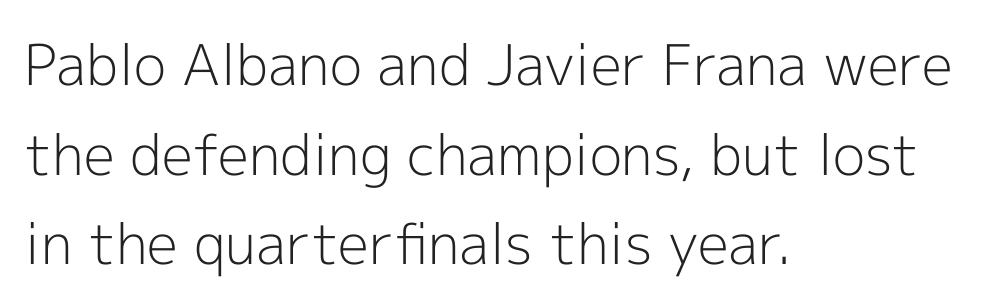
{"serif": "no", "italic": "no", "bold": "no", "weight": "light", "width": "normal", "x_height": "medium", "monospaced": "no", "underline": "no", "align": "left", "line_spacing": "normal", "line_spacing_ratio": 1.6, "letter_spacing": "normal", "letter_spacing_em": 0.0, "glyph_px": 56}
